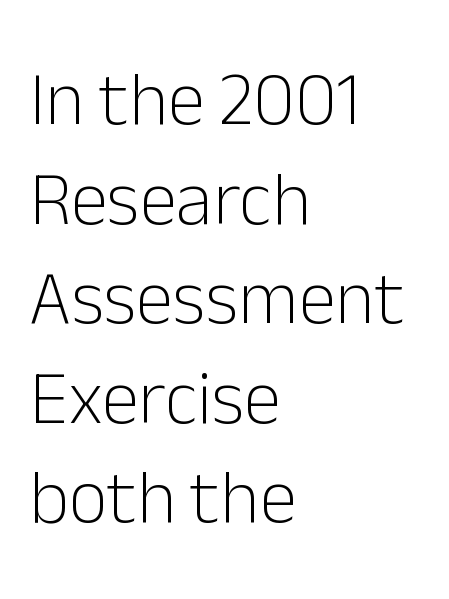
You could not count columns in this text — the font is proportionally spaced. Italic: no, the glyphs are upright roman. Leading matches the norm, producing a regular column. Examine the stroke ends and you'll find no serifs. This is not heavy type; no bold has been used.
